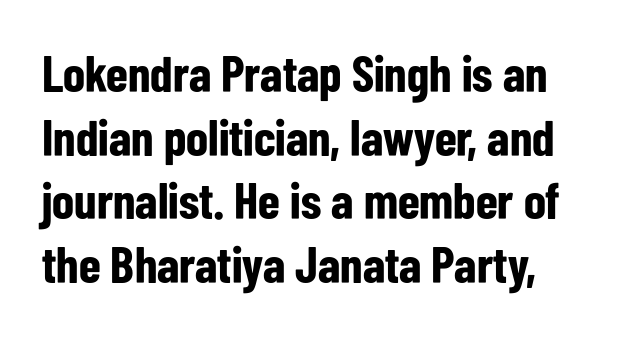
The image shows 51 px bold, condensed sans-serif type, upright; set left-aligned, normal line spacing (1.25x), normal letter spacing, not underlined; low stroke contrast and a medium x-height.
